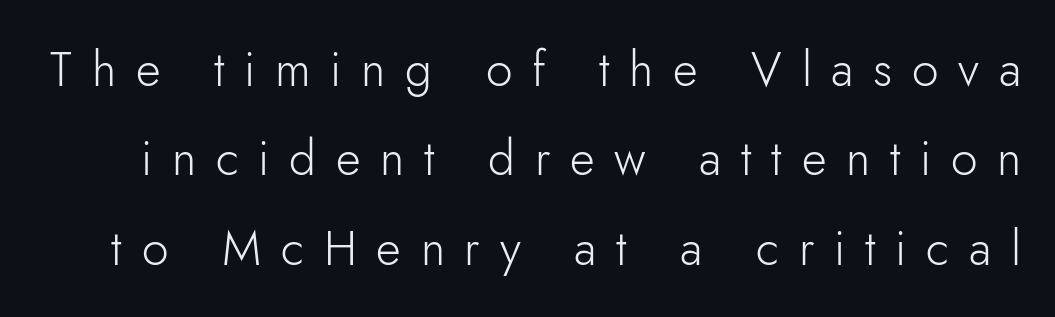
Q: Is the text bold? A: No.
Q: Is the text italic (slanted)? A: No, it is upright.
Q: Is the typeface a serif or a sans-serif typeface? A: Sans-serif.
Q: Is the text underlined? A: No.
Q: Is the spacing between letters normal or unusually wide? A: Unusually wide.
Q: Width (condensed, normal, or wide)? A: Normal.
Q: Stroke contrast? A: Low.
Q: x-height? A: Small.
Q: Monospaced? A: No.
